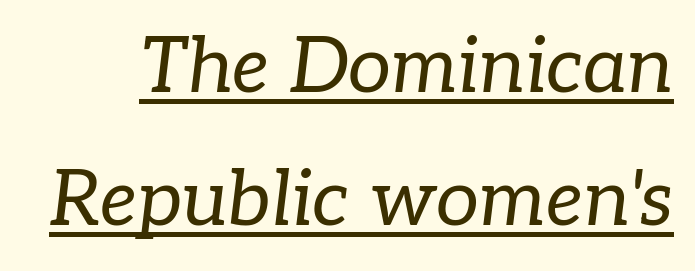
The image shows 77 px regular-weight serif type, italic (leaning right); set line spacing 1.73x, normal letter spacing, underlined; low stroke contrast and a medium x-height.
